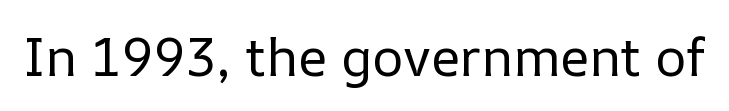
Q: Is the text bold? A: No.
Q: Is the text italic (slanted)? A: No, it is upright.
Q: Is the text underlined? A: No.
Q: Is the spacing between letters normal or unusually wide? A: Normal.
Q: Width (condensed, normal, or wide)? A: Normal.
Q: Stroke contrast? A: Low.
Q: x-height? A: Medium.
Q: Monospaced? A: No.
